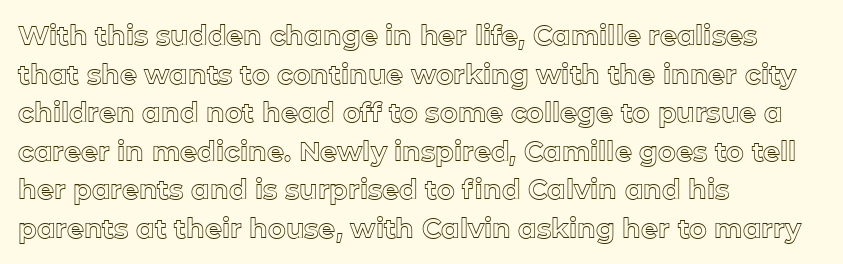
Tracking value appears to be zero — textbook default spacing. The font's upright variant was chosen for this text. Alignment: flush left. Rows of type keep a routine distance in the vertical direction. This rendering features lettering with no underline.
